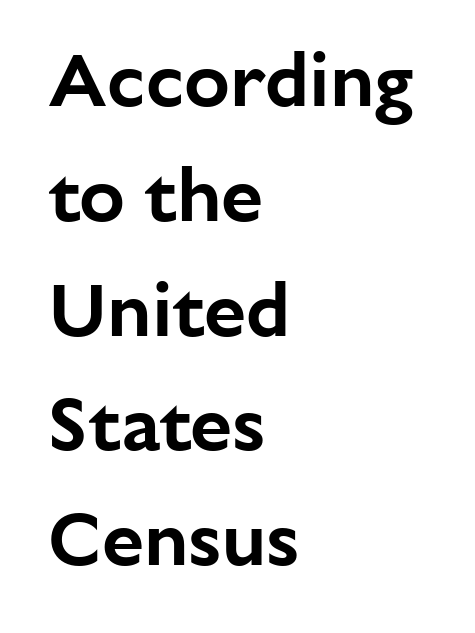
The image shows 76 px sans-serif type, upright; set left-aligned, normal line spacing (1.51x), normal letter spacing, not underlined; low stroke contrast and a medium x-height.
